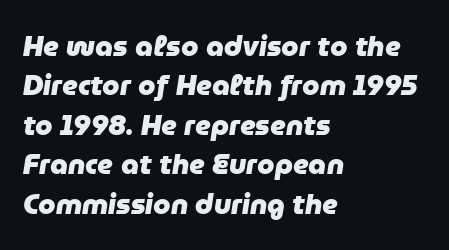
{"italic": "yes", "lean": "right", "slant_degrees": 9, "bold": "yes", "weight": "heavy", "width": "normal", "stroke_contrast": "low", "x_height": "medium", "monospaced": "no", "underline": "no", "align": "left", "line_spacing": "normal", "line_spacing_ratio": 1.41, "letter_spacing": "normal", "letter_spacing_em": 0.0, "glyph_px": 28}
